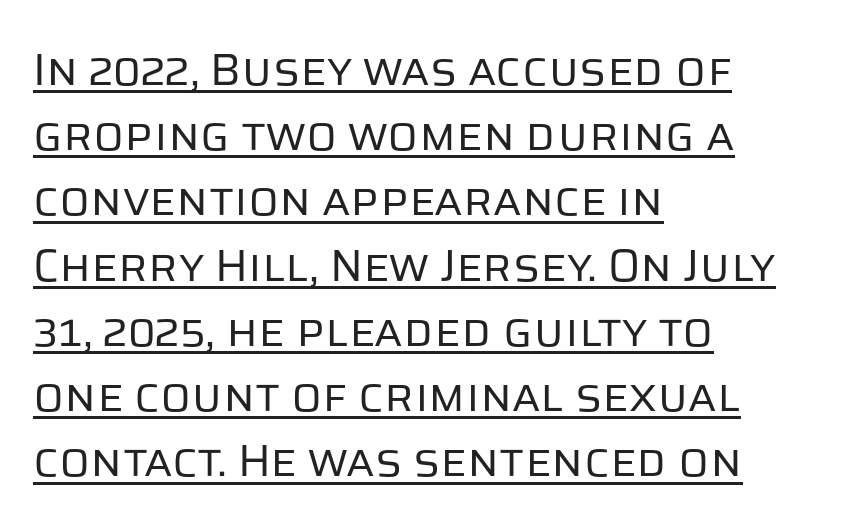
Q: Is the text bold? A: No.
Q: Is the text italic (slanted)? A: No, it is upright.
Q: Is the typeface a serif or a sans-serif typeface? A: Sans-serif.
Q: Is the text underlined? A: Yes.
Q: How is the paragraph aligned? A: Left-aligned.
Q: Is the spacing between letters normal or unusually wide? A: Normal.
Q: Is the spacing between lines tight, normal or loose? A: Normal.
Q: Width (condensed, normal, or wide)? A: Normal.
Q: Stroke contrast? A: Low.
Q: x-height? A: Large.
Q: Monospaced? A: No.
